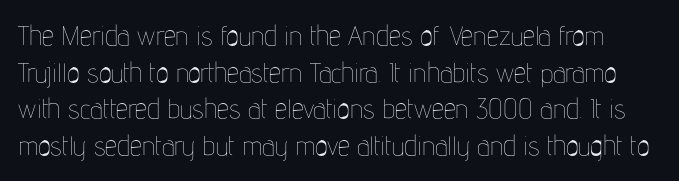
{"italic": "no", "bold": "no", "underline": "no", "line_spacing": "normal", "line_spacing_ratio": 1.36, "letter_spacing": "normal", "letter_spacing_em": 0.0, "glyph_px": 27}
